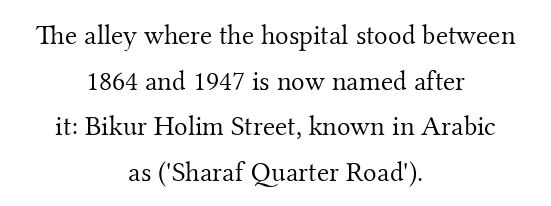
Q: Is the text bold? A: No.
Q: Is the text italic (slanted)? A: No, it is upright.
Q: Is the typeface a serif or a sans-serif typeface? A: Serif.
Q: Is the text underlined? A: No.
Q: How is the paragraph aligned? A: Centered.
Q: Is the spacing between letters normal or unusually wide? A: Normal.
Q: Is the spacing between lines tight, normal or loose? A: Normal.
Q: Width (condensed, normal, or wide)? A: Normal.
Q: Stroke contrast? A: Medium.
Q: x-height? A: Small.
Q: Monospaced? A: No.
